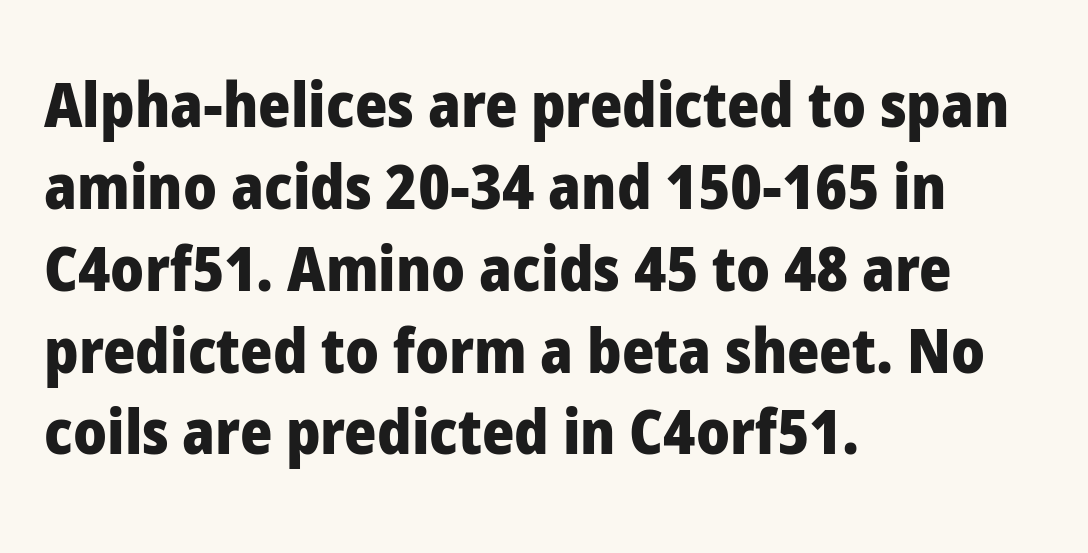
Q: Is the text bold? A: Yes.
Q: Is the text italic (slanted)? A: No, it is upright.
Q: Is the typeface a serif or a sans-serif typeface? A: Sans-serif.
Q: Is the text underlined? A: No.
Q: How is the paragraph aligned? A: Left-aligned.
Q: Is the spacing between letters normal or unusually wide? A: Normal.
Q: Is the spacing between lines tight, normal or loose? A: Normal.
Q: Width (condensed, normal, or wide)? A: Normal.
Q: Stroke contrast? A: Low.
Q: x-height? A: Medium.
Q: Monospaced? A: No.
